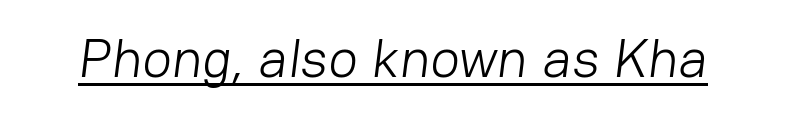
The image shows 55 px light sans-serif type; set normal letter spacing, underlined; low stroke contrast and a medium x-height.
